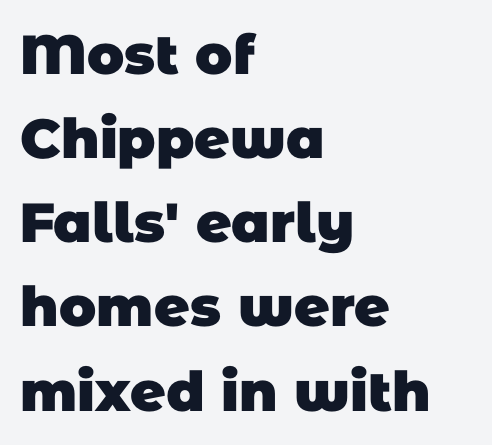
{"serif": "no", "bold": "yes", "weight": "heavy", "width": "normal", "stroke_contrast": "low", "x_height": "large", "monospaced": "no", "underline": "no", "align": "left", "line_spacing": "normal", "line_spacing_ratio": 1.53, "letter_spacing": "normal", "letter_spacing_em": 0.0, "glyph_px": 55}
